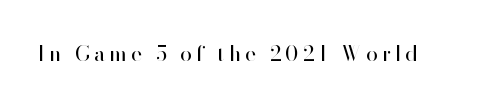
Q: Is the text bold? A: No.
Q: Is the text italic (slanted)? A: No, it is upright.
Q: Is the text underlined? A: No.
Q: Is the spacing between letters normal or unusually wide? A: Unusually wide.
